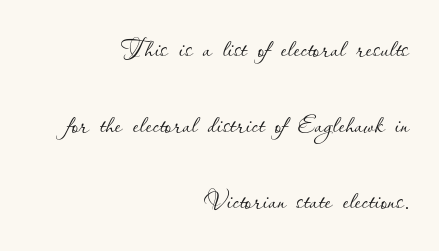
The image shows 34 px thin type; set right-aligned, loose line spacing (2.24x), normal letter spacing, not underlined; low stroke contrast and a small x-height.
